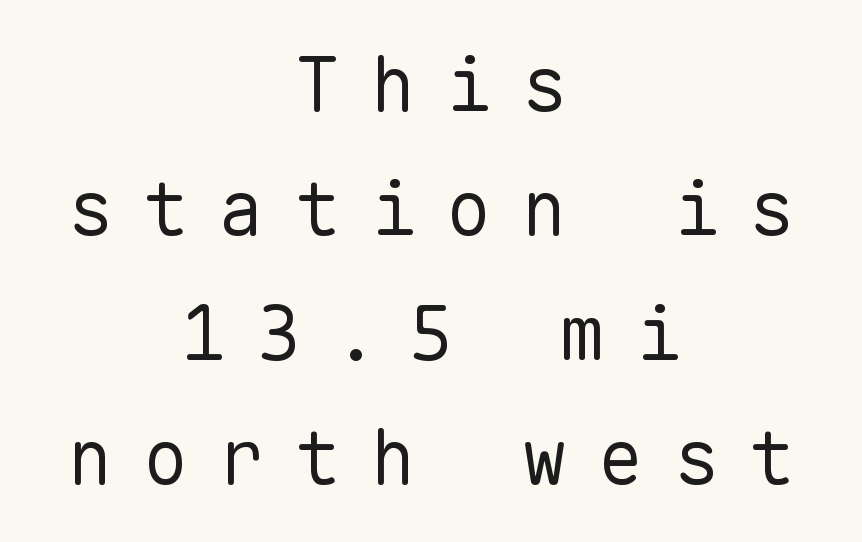
Is this a fixed-width face? Yes — each glyph sits in an identical cell. Serifs: no, the terminals of the letterforms are clean. Line starts and ends both wander, symmetrically. Check the space under the baseline: it is left empty. Summary of weight: not heavy and not bold. The letters are spread apart with noticeably loose tracking.
